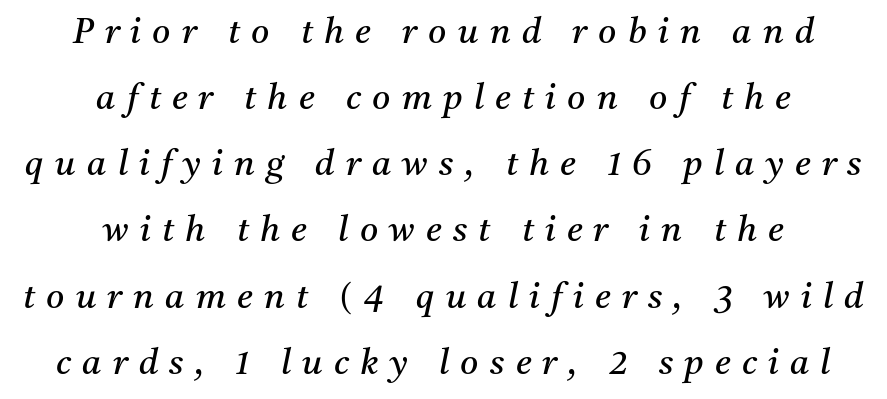
The image shows 35 px regular-weight serif type, italic (leaning right); set centered, line spacing 1.89x, unusually wide letter spacing (+0.32 em), not underlined; medium stroke contrast and a medium x-height.
